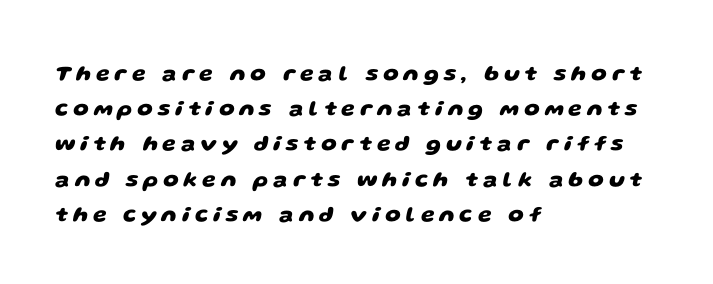
{"bold": "yes", "underline": "no", "align": "left", "line_spacing": "normal", "line_spacing_ratio": 1.6, "letter_spacing": "wide", "letter_spacing_em": 0.22, "glyph_px": 22}
